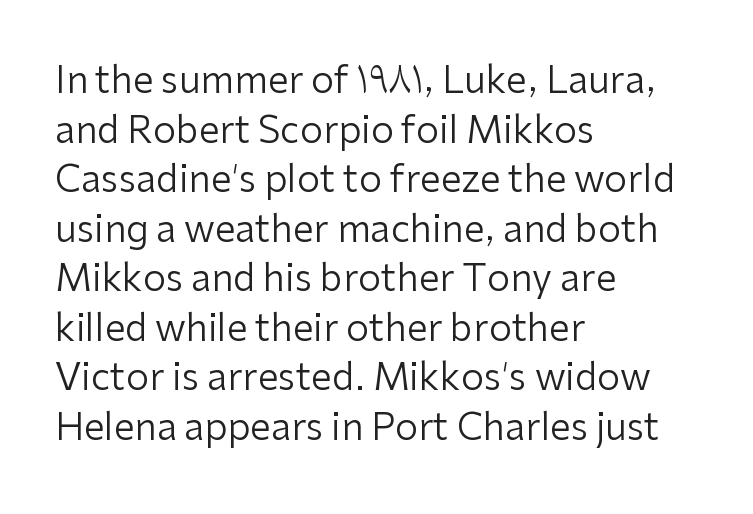
The image shows 37 px regular-weight sans-serif type, upright; set left-aligned, normal line spacing (1.34x), normal letter spacing, not underlined; low stroke contrast and a medium x-height.
